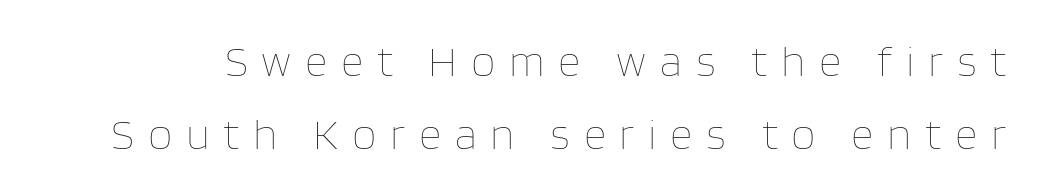
The image shows 44 px thin type, upright; set normal line spacing (1.66x), unusually wide letter spacing (+0.31 em), not underlined; low stroke contrast and a large x-height.
